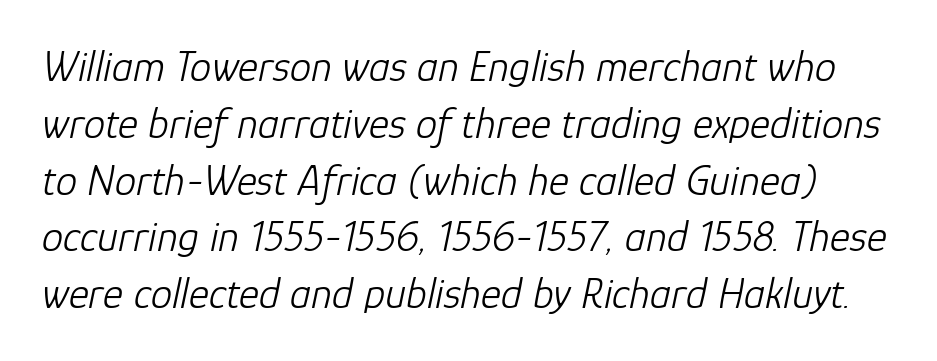
{"italic": "yes", "lean": "right", "slant_degrees": 12, "bold": "no", "weight": "light", "width": "normal", "stroke_contrast": "low", "x_height": "medium", "monospaced": "no", "underline": "no", "line_spacing": "normal", "line_spacing_ratio": 1.32, "letter_spacing": "normal", "letter_spacing_em": 0.0, "glyph_px": 43}
